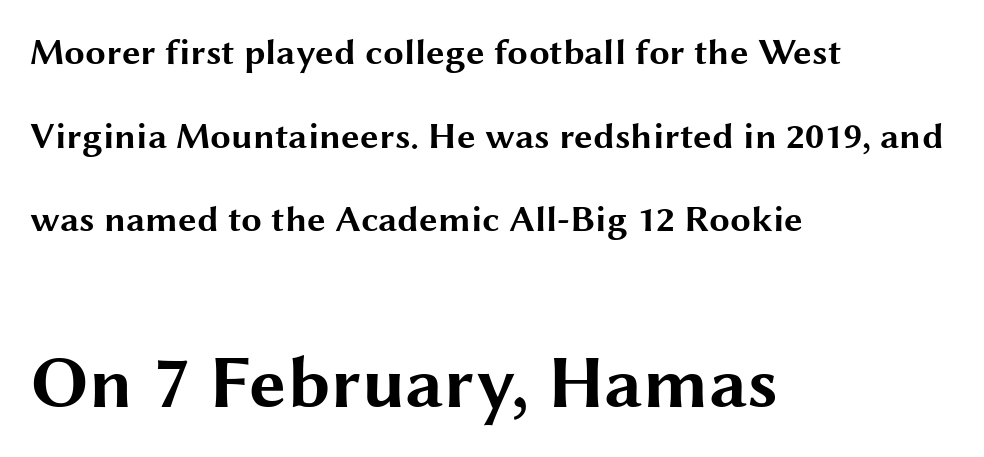
Nobody touched the tracking dial on this one. A bare baseline throughout the passage. Does the bottom block carry the larger type? Yes, it does. Nothing sits at the stroke ends, so this counts as sans-serif.
